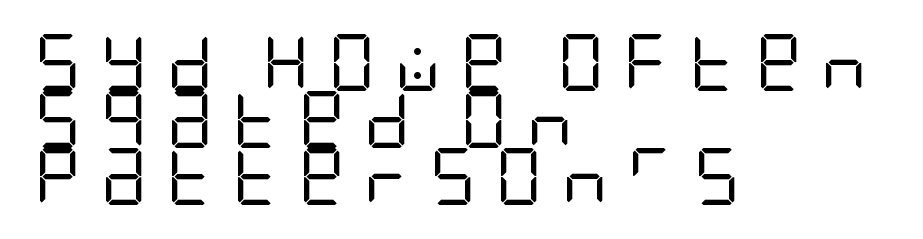
The image shows 57 px regular-weight, condensed sans-serif type, upright; set left-aligned, tight line spacing (1.0x), unusually wide letter spacing (+0.34 em), not underlined; low stroke contrast and a large x-height.
